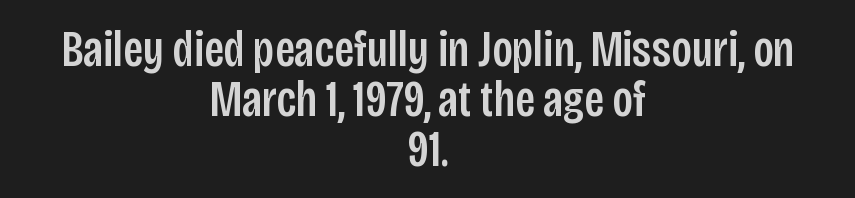
The passage shown is not underscored anywhere. Leftover space on each line is divided equally before and after the words. No italicization has been applied; the sample stays upright. A typesetter would call this leading minimal, almost set solid.
